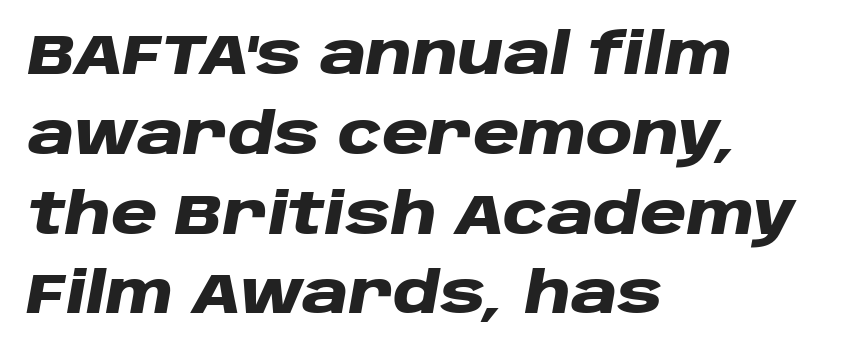
Think of a printed novel: that variable character pitch is what you see here. Compared with typical paragraphs, the rows here are spaced about the same. All the whitespace from short lines collects on the right. Emphasis-style slanted type is in use.
